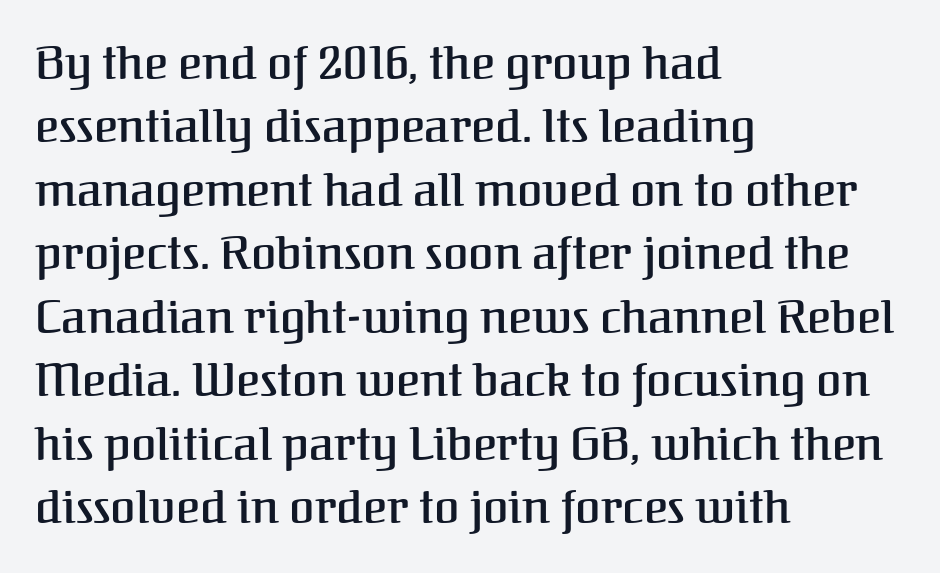
The image shows 46 px semibold serif type, upright; set left-aligned, normal line spacing (1.38x), normal letter spacing, not underlined; medium stroke contrast and a medium x-height.
